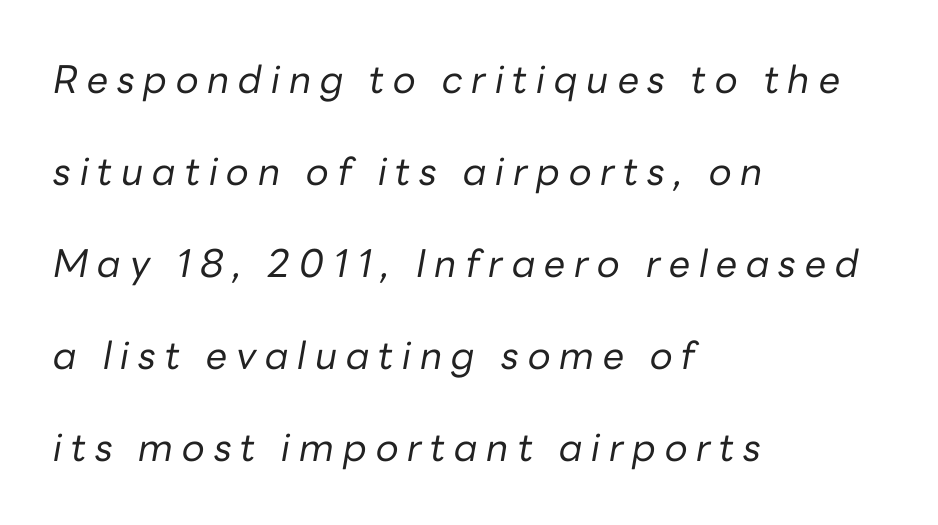
Q: Is the text bold? A: No.
Q: Is the text italic (slanted)? A: Yes, it leans right by about 10 degrees.
Q: Is the text underlined? A: No.
Q: How is the paragraph aligned? A: Left-aligned.
Q: Is the spacing between letters normal or unusually wide? A: Unusually wide.
Q: Is the spacing between lines tight, normal or loose? A: Loose.
Q: Width (condensed, normal, or wide)? A: Normal.
Q: Stroke contrast? A: Low.
Q: x-height? A: Medium.
Q: Monospaced? A: No.
